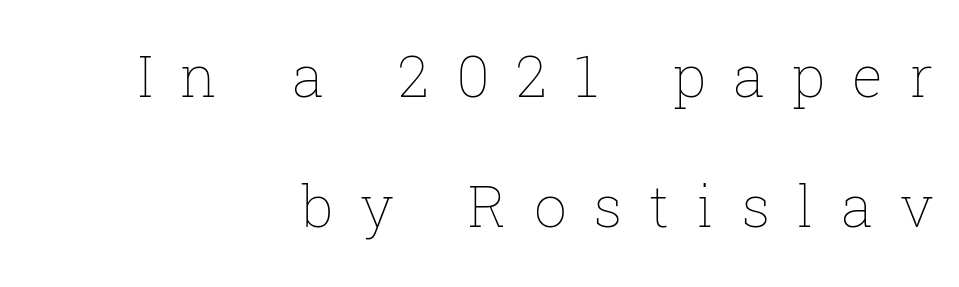
The image shows 58 px thin type, upright; set right-aligned, loose line spacing (2.24x), unusually wide letter spacing (+0.47 em), not underlined; low stroke contrast and a medium x-height.
